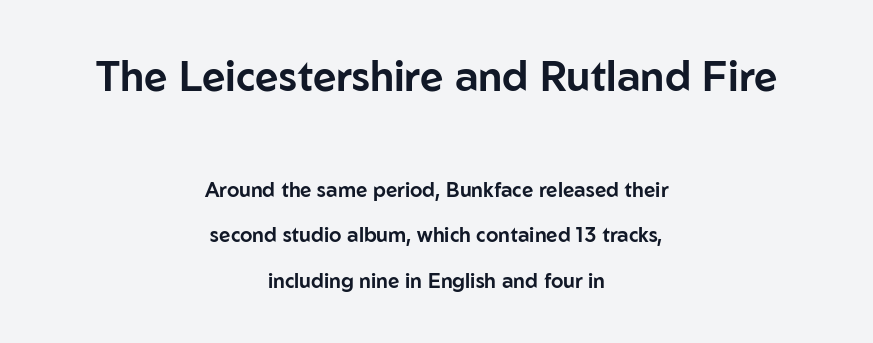
The image shows 41 px sans-serif type, upright; set centered, loose line spacing (2.29x), normal letter spacing, not underlined; the first (top) block is 2.05x larger; low stroke contrast and a medium x-height.
